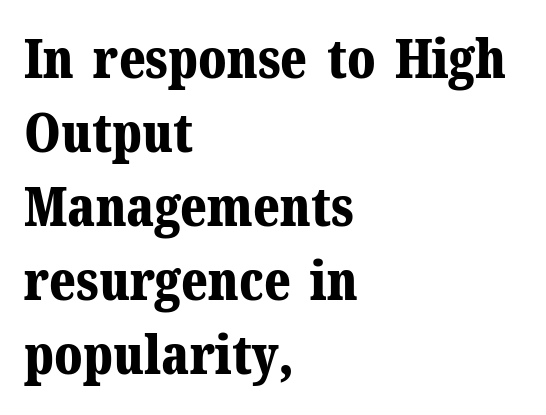
You can tell from the footed stems that serif type was used. Upright lettering throughout. Spacing verdict: proportional, widths tailored to each character. Only glyphs here, with clear space below each row. The paragraph shown leans on its left margin. The glyphs have the mass of a bold cut.
